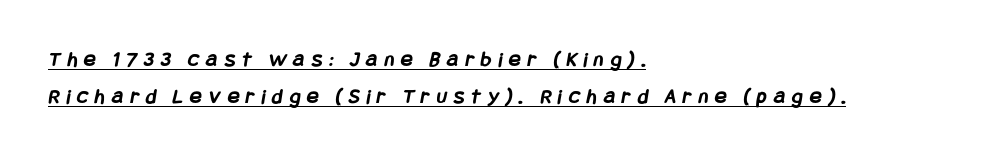
{"bold": "yes", "underline": "yes", "align": "left", "line_spacing": "normal", "line_spacing_ratio": 1.68, "letter_spacing": "wide", "letter_spacing_em": 0.32, "glyph_px": 22}
